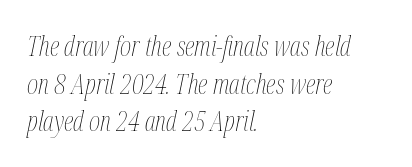
The image shows 27 px text type, italic (leaning right); set left-aligned, normal line spacing (1.39x), normal letter spacing, not underlined.
